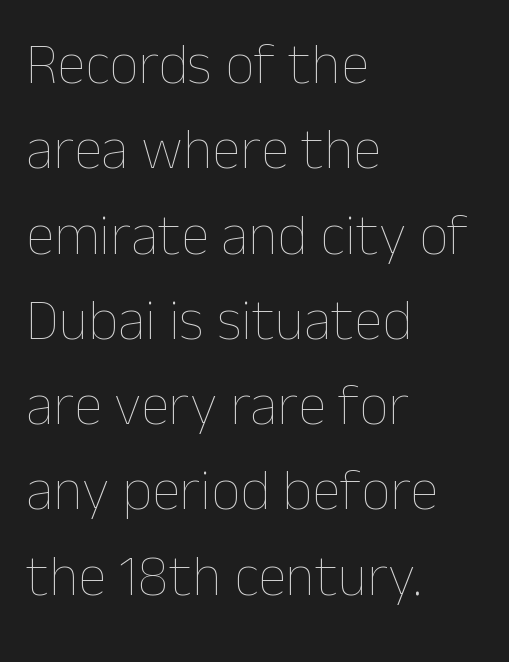
Q: Is the text bold? A: No.
Q: Is the text italic (slanted)? A: No, it is upright.
Q: Is the text underlined? A: No.
Q: How is the paragraph aligned? A: Left-aligned.
Q: Is the spacing between letters normal or unusually wide? A: Normal.
Q: Is the spacing between lines tight, normal or loose? A: Normal.
Q: Width (condensed, normal, or wide)? A: Normal.
Q: Stroke contrast? A: Low.
Q: x-height? A: Medium.
Q: Monospaced? A: No.
